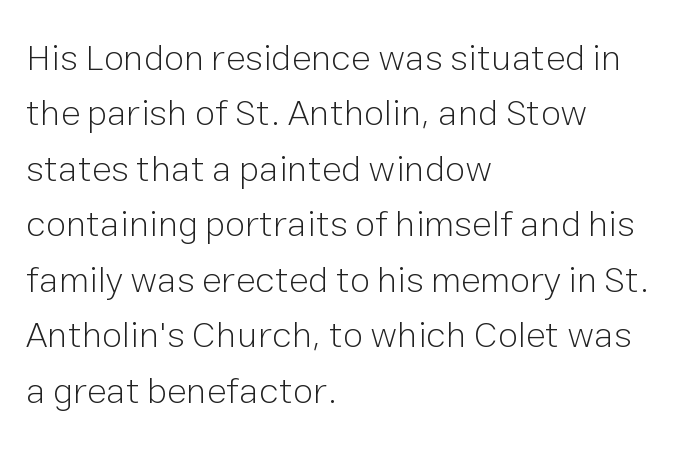
The letters stand upright; this is a roman face. Weight class: somewhere from thin through regular. The ragged edge is on the right, which tells us the setting is flush left. What's the leading like? Ordinary, nothing unusual. A sans-serif font was chosen for this passage. Check the space under the baseline: it is left empty.
